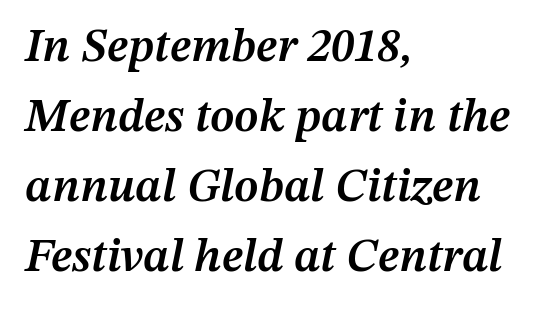
The image shows 47 px semibold type, italic (leaning right); set left-aligned, normal line spacing (1.49x), normal letter spacing, not underlined; medium stroke contrast and a medium x-height.
